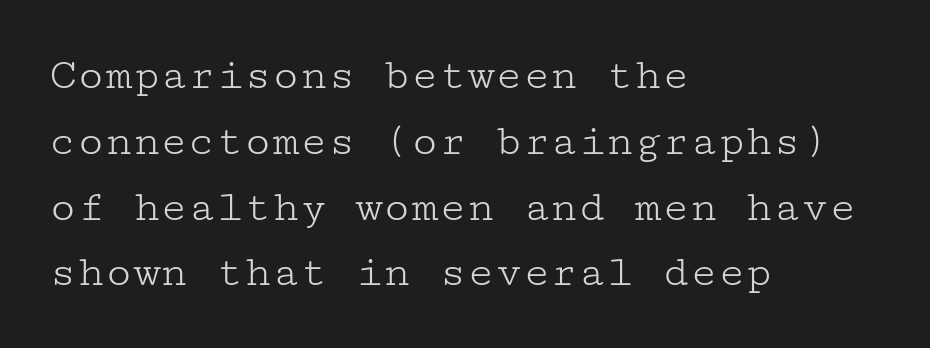
The image shows 46 px light, wide serif type, upright; set left-aligned, normal line spacing (1.43x), normal letter spacing, not underlined; low stroke contrast and a medium x-height.
